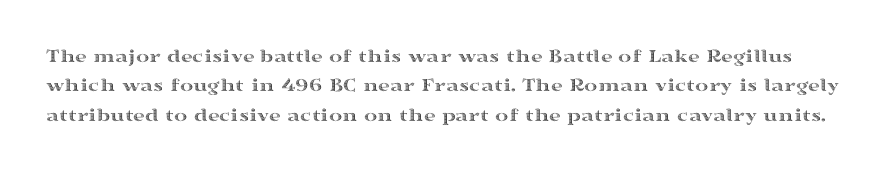
Q: Is the text italic (slanted)? A: No, it is upright.
Q: Is the text underlined? A: No.
Q: Is the spacing between letters normal or unusually wide? A: Normal.
Q: Is the spacing between lines tight, normal or loose? A: Normal.
